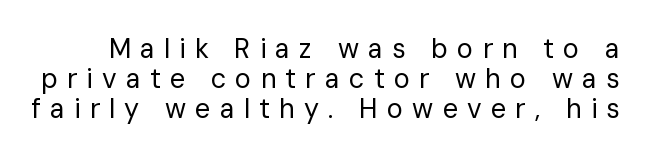
{"italic": "no", "bold": "no", "underline": "no", "line_spacing": "tight", "line_spacing_ratio": 1.12, "letter_spacing": "wide", "letter_spacing_em": 0.34, "glyph_px": 27}
